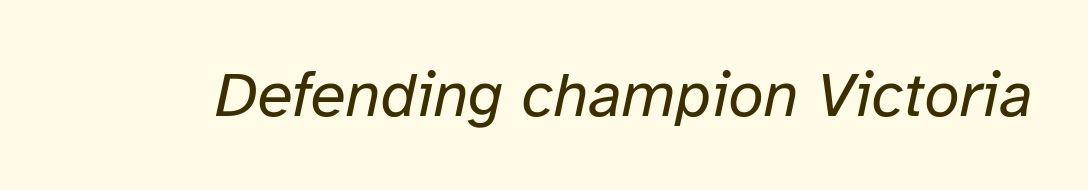
The rendering uses natural spacing where letterforms have individual widths. The typeface has the unassuming heft of standard copy or less. What stands out about the letter spacing? Nothing — it is the standard amount. Tall strokes in this sample are angled rather than plumb.
